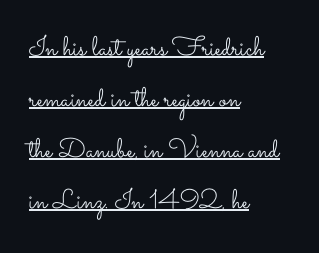
The image shows 27 px text type; set left-aligned, line spacing 1.89x, normal letter spacing, underlined.
